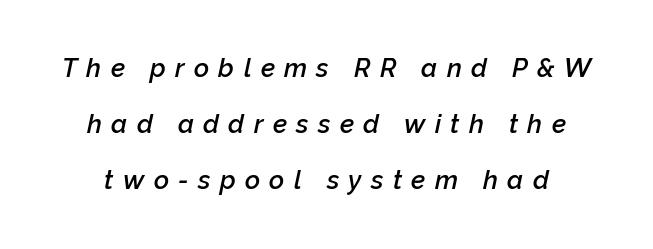
Q: Is the text bold? A: Semi-bold.
Q: Is the text italic (slanted)? A: Yes, it leans right by about 12 degrees.
Q: Is the text underlined? A: No.
Q: Is the spacing between letters normal or unusually wide? A: Unusually wide.
Q: Is the spacing between lines tight, normal or loose? A: Loose.
